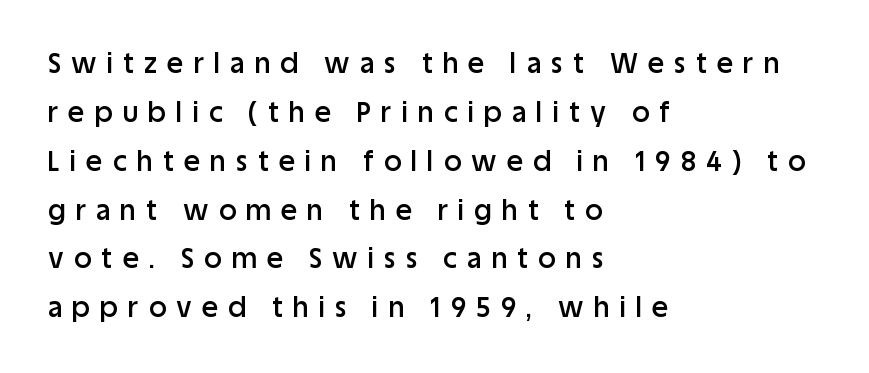
Notice how the stems are strictly vertical — no italics here. On the weight axis this lands at semibold, roughly 600. Anything drawn beneath the words? Only blank space. These lines are set flush left with a ragged right edge. The rendering inserts visible extra space after every character.
